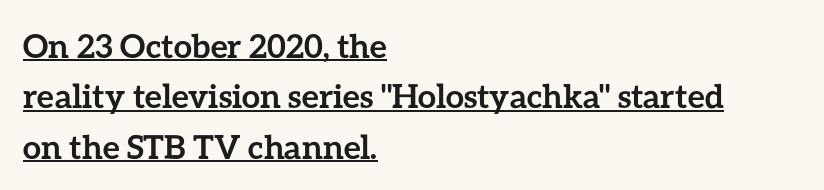
The image shows 33 px semibold type, upright; set left-aligned, normal line spacing (1.53x), normal letter spacing, underlined; low stroke contrast and a medium x-height.
